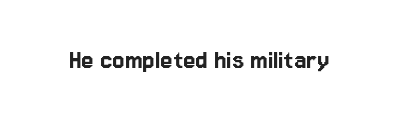
{"serif": "no", "italic": "no", "width": "normal", "stroke_contrast": "low", "x_height": "medium", "monospaced": "no", "underline": "no", "letter_spacing": "normal", "letter_spacing_em": 0.0, "glyph_px": 28}
